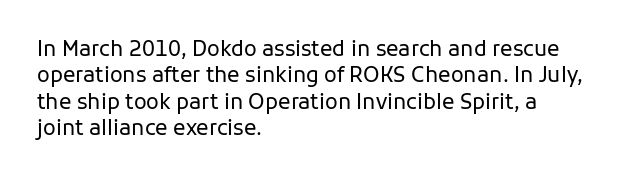
The rendering uses a moderate line-height, typical for paragraphs. Only glyphs here, with clear space below each row. The passage is arranged the way most books set body copy — flush left. Spacing between characters is what you'd get straight out of the box.
